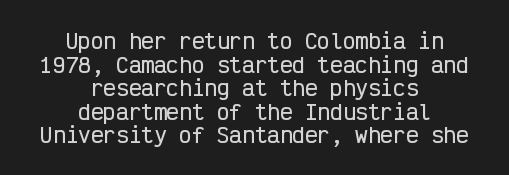
Q: Is the text italic (slanted)? A: No, it is upright.
Q: Is the text underlined? A: No.
Q: How is the paragraph aligned? A: Centered.
Q: Is the spacing between letters normal or unusually wide? A: Normal.
Q: Is the spacing between lines tight, normal or loose? A: Tight.
